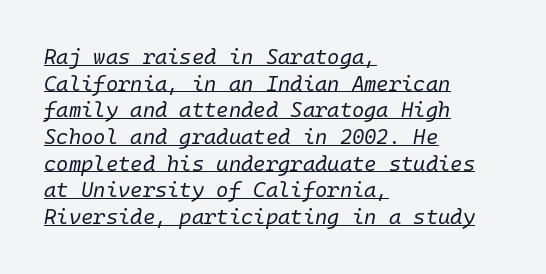
Check the space under the baseline: a stroke is drawn there. The weight tops out at a normal text grade. The typesetter chose a ragged-right arrangement here. These lines keep a tight, regular rhythm from letter to letter. A typesetter would call this leading conventional body-copy spacing.
